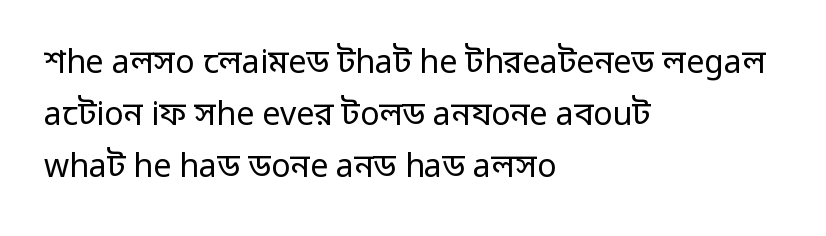
Q: Is the text bold? A: No.
Q: Is the text italic (slanted)? A: No, it is upright.
Q: Is the typeface a serif or a sans-serif typeface? A: Sans-serif.
Q: Is the text underlined? A: No.
Q: How is the paragraph aligned? A: Left-aligned.
Q: Is the spacing between letters normal or unusually wide? A: Normal.
Q: Is the spacing between lines tight, normal or loose? A: Normal.
Q: Width (condensed, normal, or wide)? A: Normal.
Q: Stroke contrast? A: Low.
Q: x-height? A: Medium.
Q: Monospaced? A: No.
